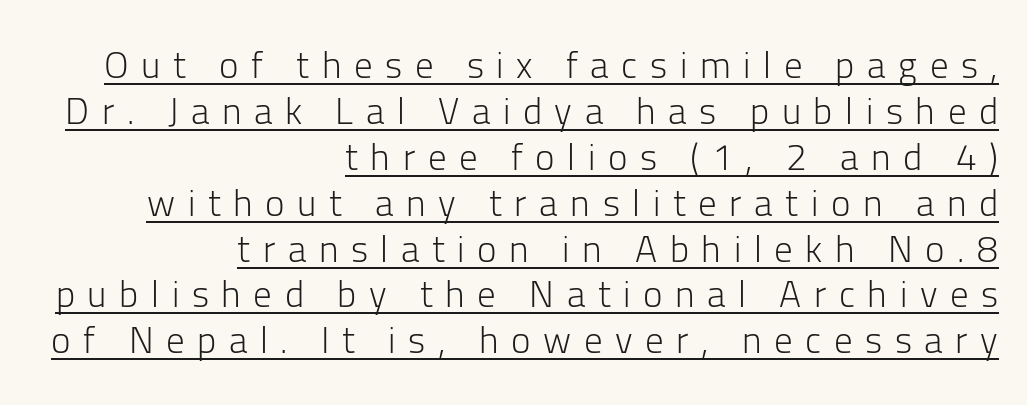
The lines are quadded right. Weight: in the light-to-regular range. The glyphs in this specimen are sans serif. A typesetter would call this heavily tracked-out type. The words here are underlined. Each letter keeps its own natural width here, so spacing adapts to shape.
